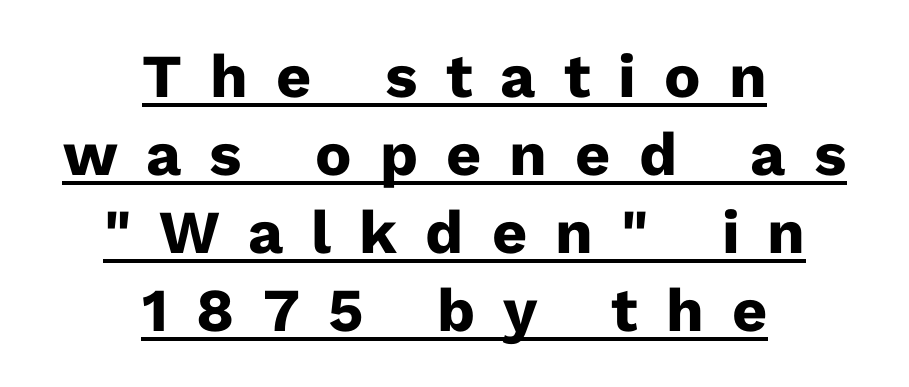
Q: Is the text bold? A: Yes.
Q: Is the text italic (slanted)? A: No, it is upright.
Q: Is the typeface a serif or a sans-serif typeface? A: Sans-serif.
Q: Is the text underlined? A: Yes.
Q: How is the paragraph aligned? A: Centered.
Q: Is the spacing between letters normal or unusually wide? A: Unusually wide.
Q: Is the spacing between lines tight, normal or loose? A: Normal.
Q: Width (condensed, normal, or wide)? A: Normal.
Q: Stroke contrast? A: Low.
Q: x-height? A: Medium.
Q: Monospaced? A: No.
